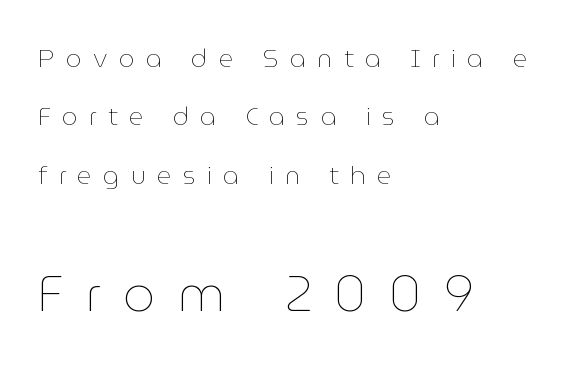
Q: Is the text bold? A: No.
Q: Is the text italic (slanted)? A: No, it is upright.
Q: Is the text underlined? A: No.
Q: How is the paragraph aligned? A: Left-aligned.
Q: Is the spacing between letters normal or unusually wide? A: Unusually wide.
Q: Is the spacing between lines tight, normal or loose? A: Loose.
Q: Which block of text is set in a larger size, the first (top) or the second (bottom)? A: The second (bottom) one.
Q: Width (condensed, normal, or wide)? A: Normal.
Q: Stroke contrast? A: Low.
Q: x-height? A: Medium.
Q: Monospaced? A: No.
